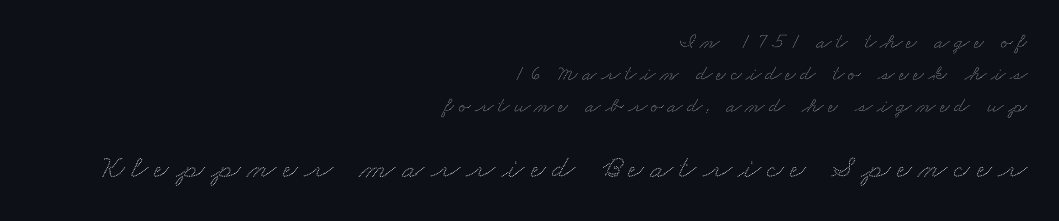
These lines sit exactly where default settings would place them. Decoration check: the copy has no underline. Visually, the bottom section dominates because its glyphs are scaled up. The type is letterspaced generously, with wide tracking.
